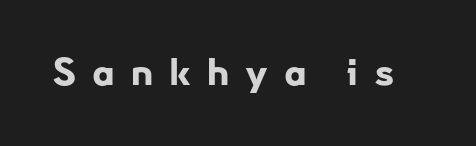
Beneath every word, the page is bare. These lines were composed using upright roman letters. This is heavy type, rendered in bold. Varying glyph widths throughout — classic text-font behaviour. The letterforms stand isolated, each surrounded by extra space.
